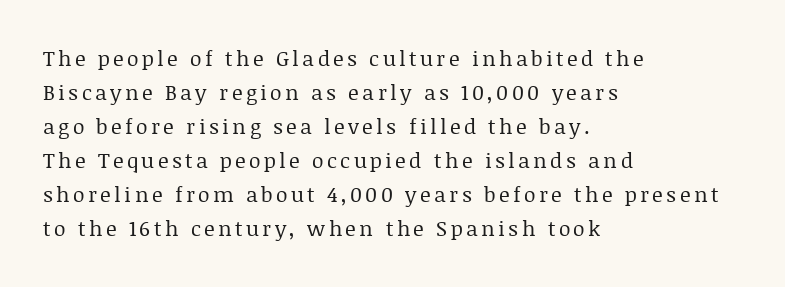
The image shows 21 px text type, upright; set left-aligned, normal line spacing (1.62x), not underlined.
